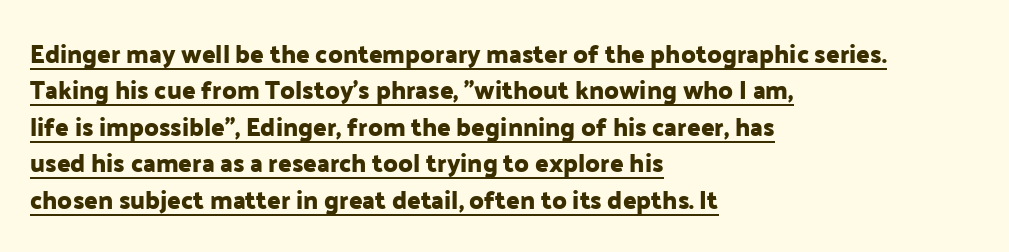
Q: Is the text italic (slanted)? A: No, it is upright.
Q: Is the text underlined? A: Yes.
Q: How is the paragraph aligned? A: Left-aligned.
Q: Is the spacing between letters normal or unusually wide? A: Normal.
Q: Is the spacing between lines tight, normal or loose? A: Normal.
